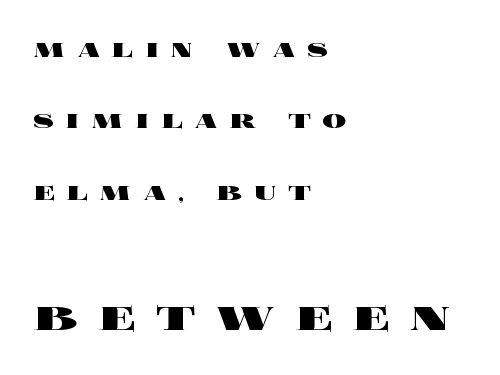
Baseline-to-baseline distance is far greater than the letter height. Each word looks stretched out because of the extra space between its letters. Descenders are the only things crossing below the line. Tall strokes in this sample are plumb rather than angled. The paragraph shown leans on its left margin.
